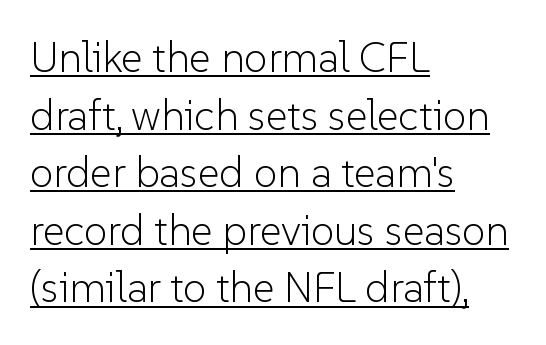
Q: Is the text bold? A: No.
Q: Is the text italic (slanted)? A: No, it is upright.
Q: Is the typeface a serif or a sans-serif typeface? A: Sans-serif.
Q: Is the text underlined? A: Yes.
Q: How is the paragraph aligned? A: Left-aligned.
Q: Is the spacing between letters normal or unusually wide? A: Normal.
Q: Is the spacing between lines tight, normal or loose? A: Normal.
Q: Width (condensed, normal, or wide)? A: Normal.
Q: Stroke contrast? A: Low.
Q: x-height? A: Medium.
Q: Monospaced? A: No.
